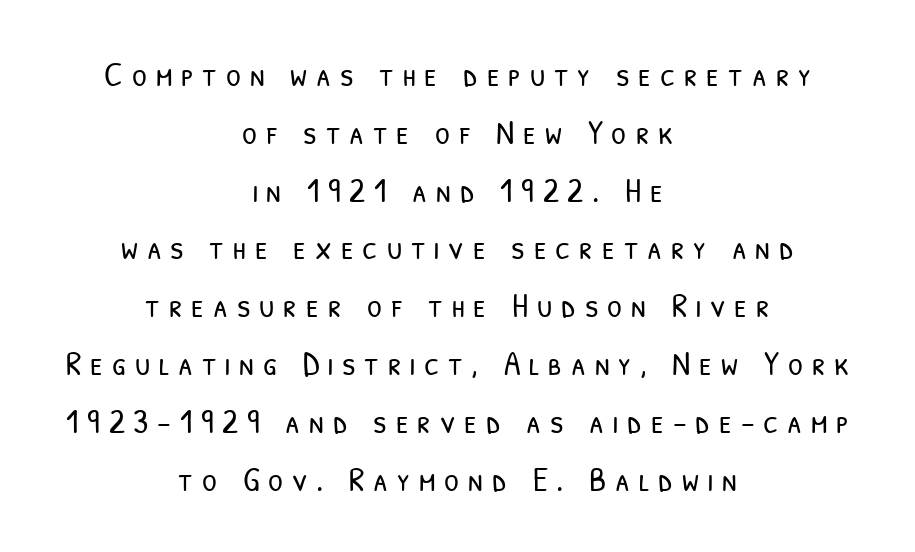
Q: Is the text bold? A: No.
Q: Is the typeface a serif or a sans-serif typeface? A: Sans-serif.
Q: Is the text underlined? A: No.
Q: How is the paragraph aligned? A: Centered.
Q: Is the spacing between letters normal or unusually wide? A: Unusually wide.
Q: Is the spacing between lines tight, normal or loose? A: Normal.
Q: Width (condensed, normal, or wide)? A: Condensed.
Q: Stroke contrast? A: Low.
Q: x-height? A: Medium.
Q: Monospaced? A: No.
